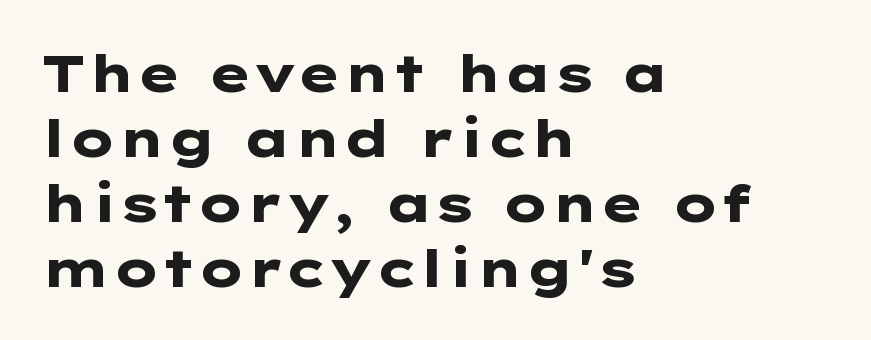
{"serif": "no", "italic": "no", "bold": "yes", "weight": "heavy", "width": "wide", "stroke_contrast": "low", "x_height": "medium", "underline": "no", "align": "left", "line_spacing": "normal", "line_spacing_ratio": 1.25, "letter_spacing": "normal", "letter_spacing_em": 0.0, "glyph_px": 52}
